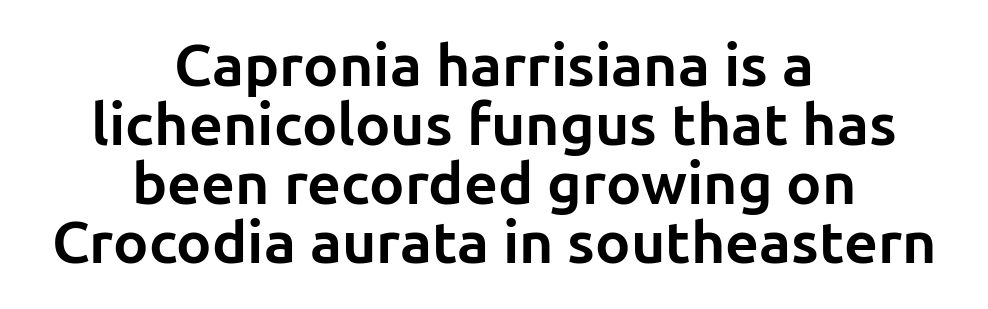
Unlike italic type, these characters show no tilt at all. Each letter keeps its own natural width here, so spacing adapts to shape. The passage shown is typeset with a sans-serif family. What weight is shown? A full bold with thick strokes. Line starts and ends both wander, symmetrically.
